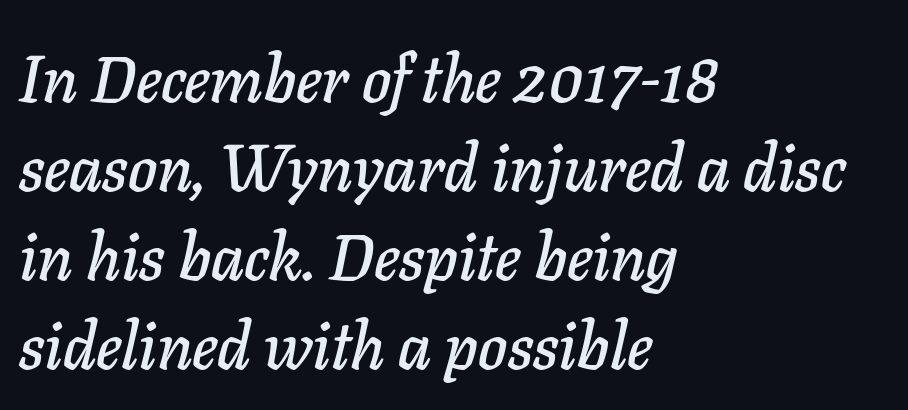
{"italic": "yes", "lean": "right", "slant_degrees": 11, "width": "normal", "stroke_contrast": "low", "x_height": "medium", "monospaced": "no", "underline": "no", "align": "left", "line_spacing": "normal", "line_spacing_ratio": 1.35, "letter_spacing": "normal", "letter_spacing_em": 0.0, "glyph_px": 66}
